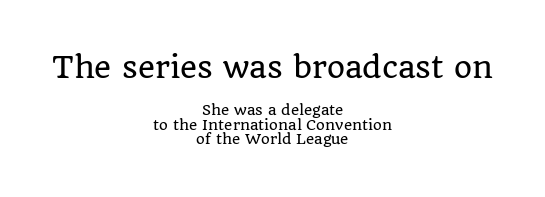
The image shows 29 px serif type, upright; set centered, tight line spacing (1.01x), normal letter spacing, not underlined; the first (top) block is 2.07x larger; low stroke contrast and a large x-height.
